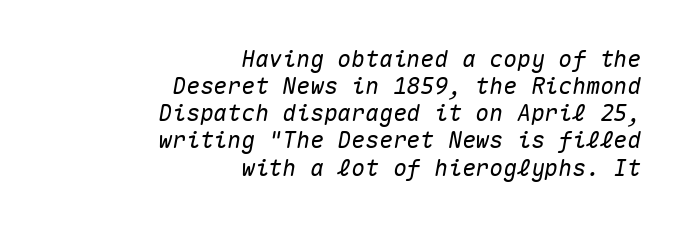
Q: Is the text italic (slanted)? A: Yes, it leans right by about 10 degrees.
Q: Is the text underlined? A: No.
Q: How is the paragraph aligned? A: Right-aligned.
Q: Is the spacing between letters normal or unusually wide? A: Normal.
